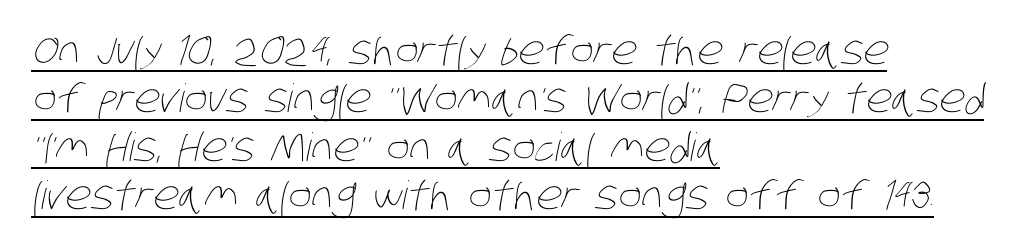
Here the designer chose a conventional face with non-uniform glyph widths. Words appear dense and cohesive because spacing is normal. Caption: lettering with a line underneath. Letters have the restrained weight of plain body copy at most.
